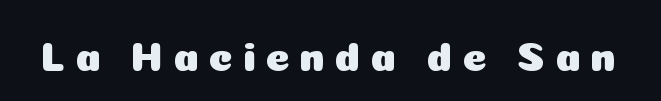
{"serif": "no", "italic": "no", "width": "normal", "stroke_contrast": "low", "x_height": "medium", "monospaced": "no", "underline": "no", "letter_spacing": "wide", "letter_spacing_em": 0.24, "glyph_px": 41}
